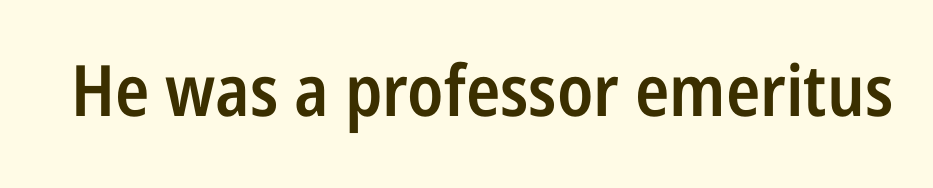
The type sits square on the baseline with zero lean. The typesetting leans somewhat heavy: a semibold. Rule under the text: the space is simply empty. A sans-serif font was chosen for this passage.
